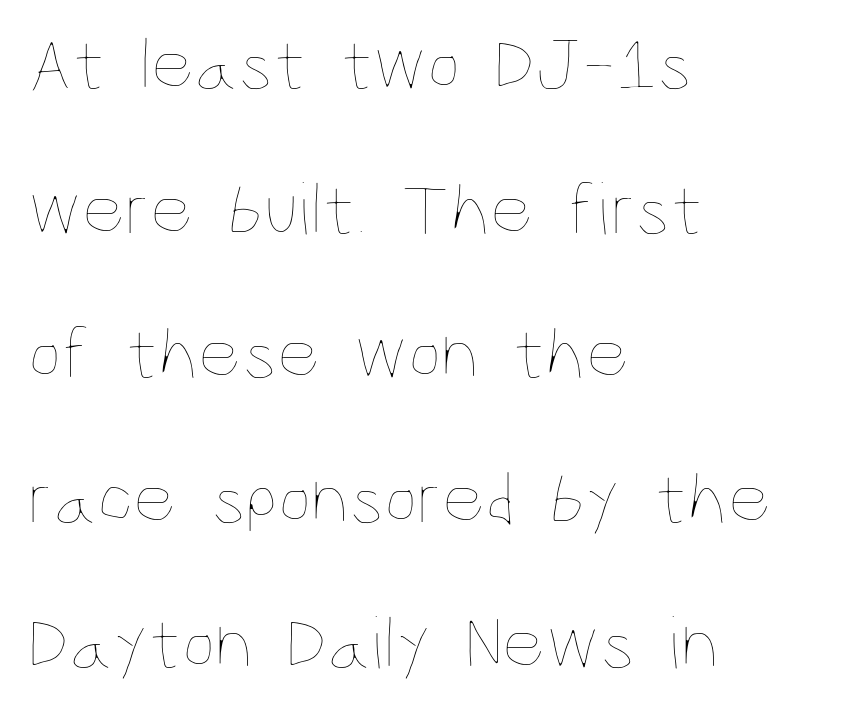
The image shows 75 px thin, condensed type, upright; set left-aligned, loose line spacing (1.93x), normal letter spacing, not underlined; low stroke contrast and a large x-height.
